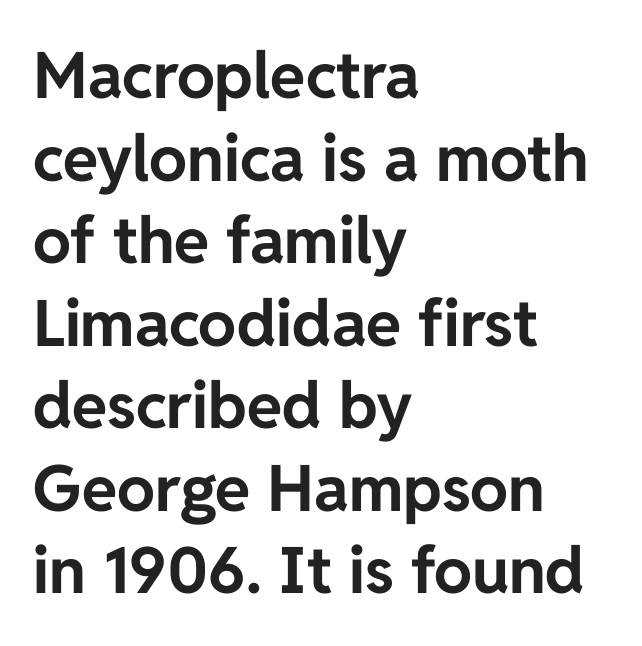
The image shows 64 px bold sans-serif type, upright; set left-aligned, normal line spacing (1.29x), normal letter spacing, not underlined; low stroke contrast and a medium x-height.
